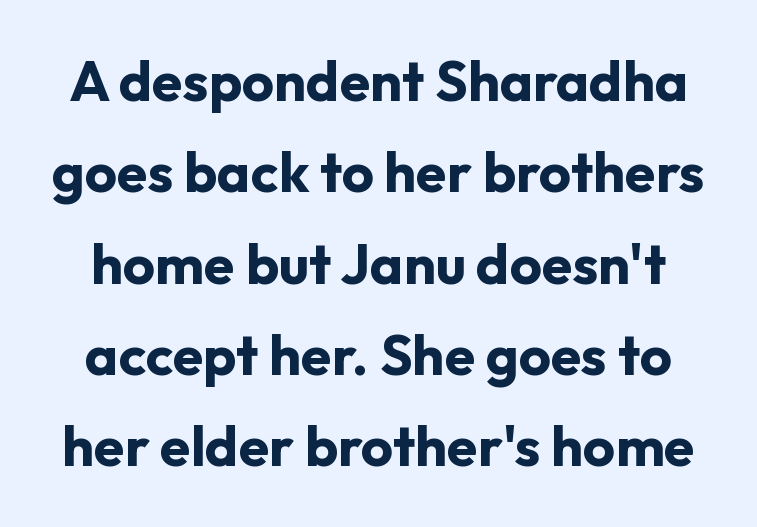
The image shows 56 px bold sans-serif type, upright; set normal line spacing (1.63x), normal letter spacing, not underlined; low stroke contrast and a medium x-height.
